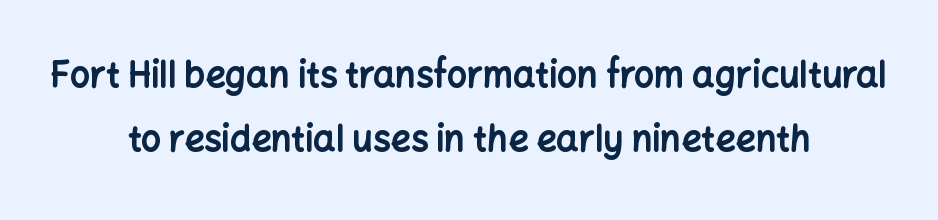
A dark, heavy texture on the line: the type is bold. Anything drawn beneath the words? Only blank space. Is there any slant? The stems are plumb. The rendering shows plain stroke endings on the letterforms — a sans-serif design. Between one letter and the next there's only the usual sliver of space.
